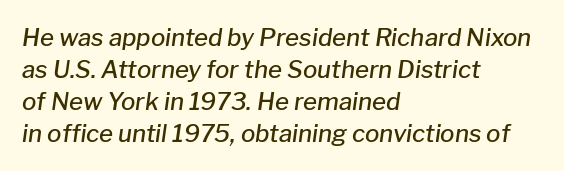
Q: Is the text bold? A: Semi-bold.
Q: Is the text italic (slanted)? A: Yes, it leans right by about 8 degrees.
Q: Is the text underlined? A: No.
Q: How is the paragraph aligned? A: Left-aligned.
Q: Is the spacing between letters normal or unusually wide? A: Normal.
Q: Is the spacing between lines tight, normal or loose? A: Normal.
